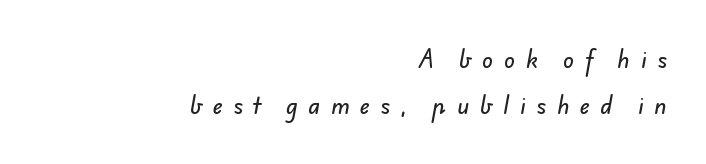
{"underline": "no", "align": "right", "line_spacing": "loose", "line_spacing_ratio": 2.11, "letter_spacing": "wide", "letter_spacing_em": 0.49, "glyph_px": 22}
